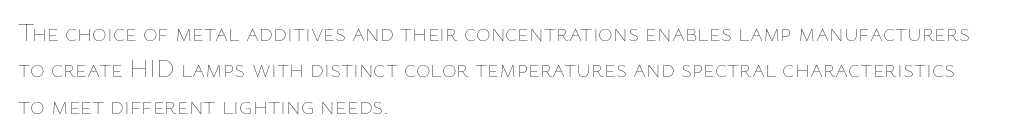
The image shows 25 px text type, upright; set left-aligned, normal line spacing (1.46x), normal letter spacing, not underlined.
